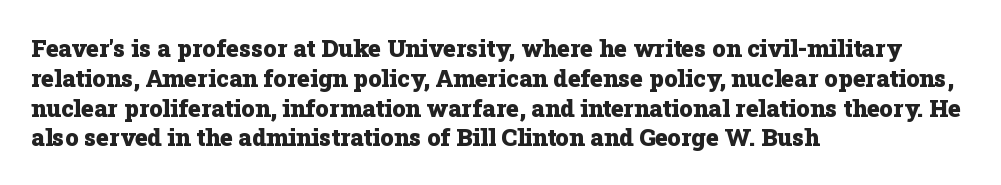
{"italic": "no", "bold": "yes", "underline": "no", "align": "left", "line_spacing_ratio": 1.24, "letter_spacing": "normal", "letter_spacing_em": 0.0, "glyph_px": 24}
